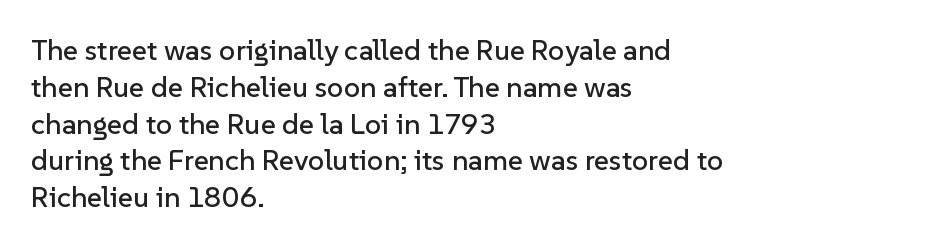
{"serif": "no", "italic": "no", "width": "normal", "stroke_contrast": "low", "x_height": "medium", "monospaced": "no", "underline": "no", "align": "left", "line_spacing": "normal", "line_spacing_ratio": 1.27, "letter_spacing": "normal", "letter_spacing_em": 0.0, "glyph_px": 29}
